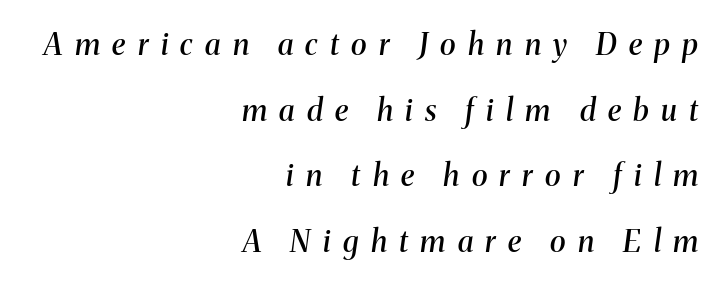
The image shows 30 px semibold serif type, italic (leaning right); set right-aligned, loose line spacing (2.19x), unusually wide letter spacing (+0.41 em), not underlined; medium stroke contrast and a medium x-height.
